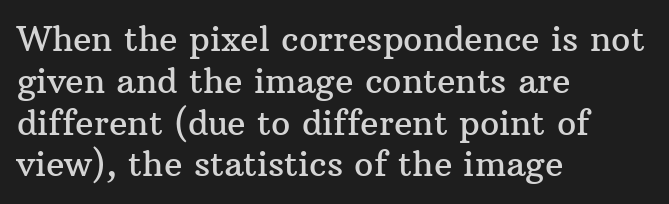
Q: Is the text italic (slanted)? A: No, it is upright.
Q: Is the typeface a serif or a sans-serif typeface? A: Serif.
Q: Is the text underlined? A: No.
Q: How is the paragraph aligned? A: Left-aligned.
Q: Is the spacing between letters normal or unusually wide? A: Normal.
Q: Width (condensed, normal, or wide)? A: Normal.
Q: Stroke contrast? A: Medium.
Q: x-height? A: Medium.
Q: Monospaced? A: No.
